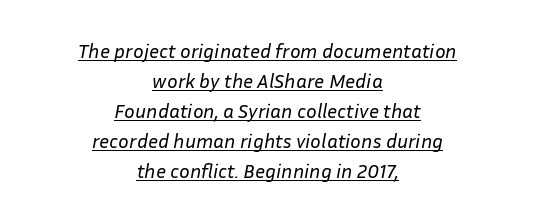
Q: Is the text bold? A: No.
Q: Is the text italic (slanted)? A: Yes, it leans right by about 10 degrees.
Q: Is the text underlined? A: Yes.
Q: How is the paragraph aligned? A: Centered.
Q: Is the spacing between letters normal or unusually wide? A: Normal.
Q: Is the spacing between lines tight, normal or loose? A: Normal.
